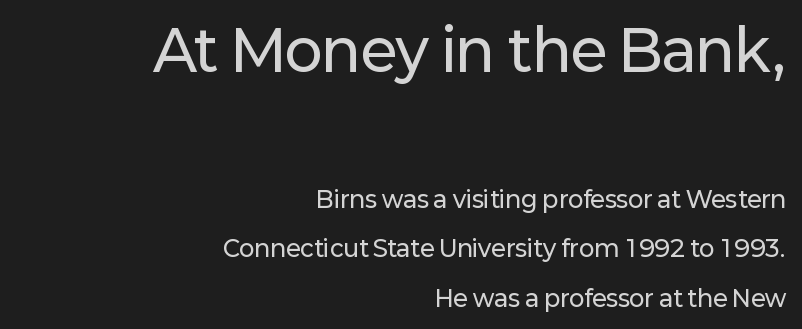
Spacing between characters is what you'd get straight out of the box. Students, observe: this is what heavily led, spacious text looks like. Notice how the passage keeps a crisp vertical edge on the right only. Scale decreases going downward across the two blocks. Note: no serifs on the glyphs. Character widths vary here, with narrow letters taking less room than wide ones.
